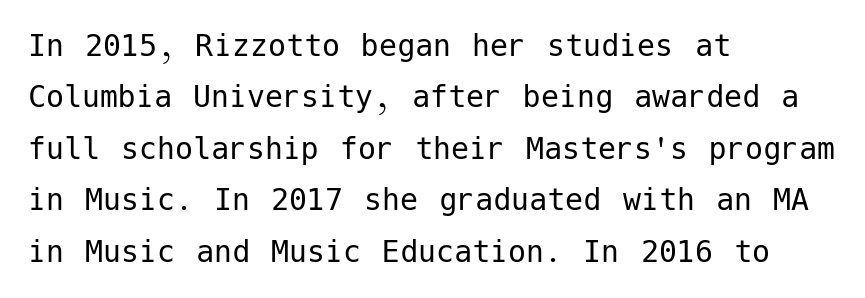
The image shows 36 px regular-weight sans-serif type, upright; set left-aligned, normal line spacing (1.43x), normal letter spacing, not underlined; low stroke contrast and a medium x-height.
